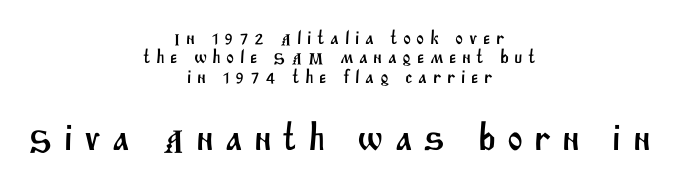
Q: Is the typeface a serif or a sans-serif typeface? A: Sans-serif.
Q: Is the text underlined? A: No.
Q: How is the paragraph aligned? A: Centered.
Q: Is the spacing between letters normal or unusually wide? A: Unusually wide.
Q: Is the spacing between lines tight, normal or loose? A: Tight.
Q: Which block of text is set in a larger size, the first (top) or the second (bottom)? A: The second (bottom) one.
Q: Width (condensed, normal, or wide)? A: Normal.
Q: Stroke contrast? A: Medium.
Q: x-height? A: Large.
Q: Monospaced? A: No.
